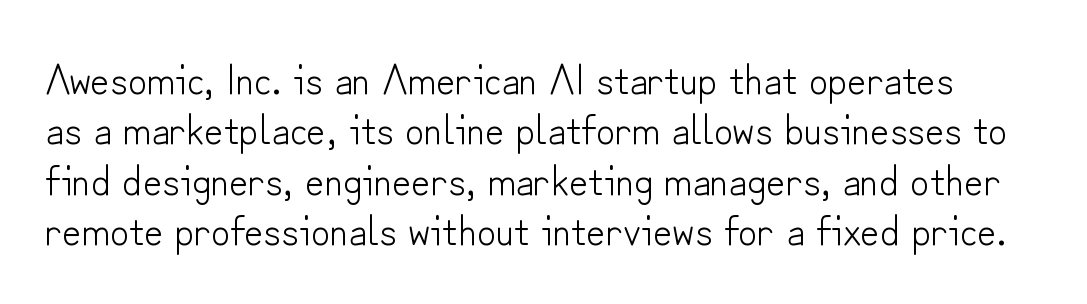
{"serif": "no", "italic": "no", "bold": "no", "weight": "light", "width": "normal", "stroke_contrast": "low", "x_height": "small", "monospaced": "no", "underline": "no", "line_spacing_ratio": 1.2, "letter_spacing": "normal", "letter_spacing_em": 0.0, "glyph_px": 42}
